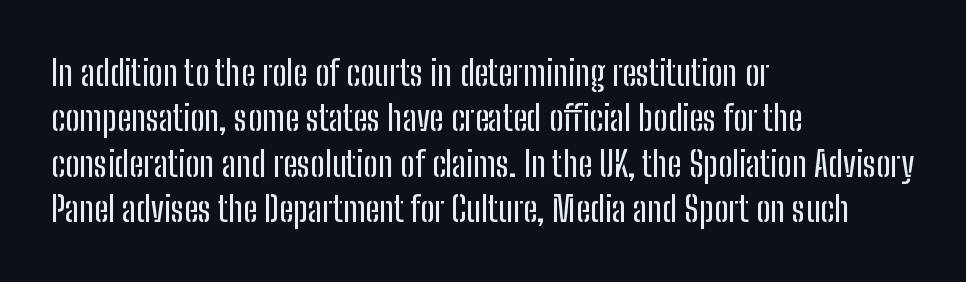
The image shows 35 px condensed sans-serif type, upright; set left-aligned, normal line spacing (1.3x), normal letter spacing, not underlined; low stroke contrast and a medium x-height.
